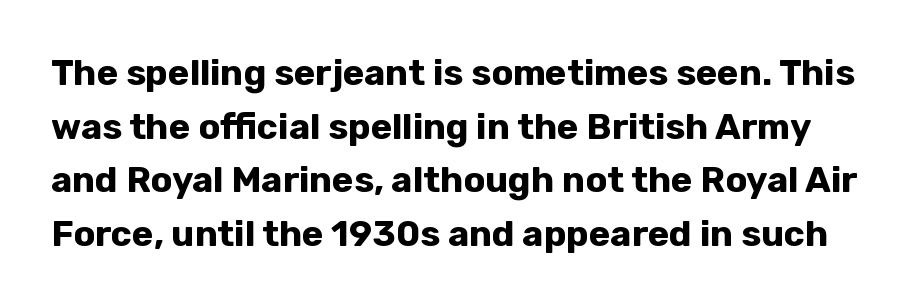
Q: Is the text bold? A: Yes.
Q: Is the text italic (slanted)? A: No, it is upright.
Q: Is the typeface a serif or a sans-serif typeface? A: Sans-serif.
Q: Is the text underlined? A: No.
Q: Is the spacing between letters normal or unusually wide? A: Normal.
Q: Is the spacing between lines tight, normal or loose? A: Normal.
Q: Width (condensed, normal, or wide)? A: Normal.
Q: Stroke contrast? A: Low.
Q: x-height? A: Medium.
Q: Monospaced? A: No.
